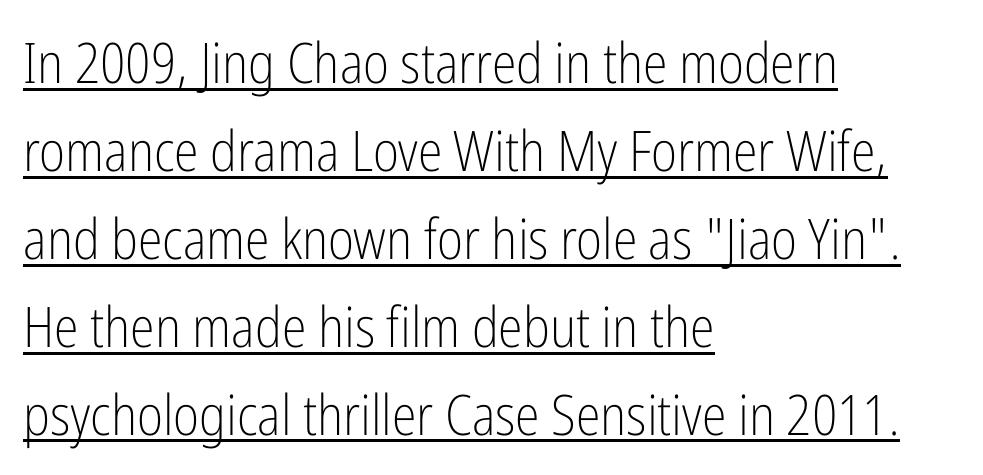
{"serif": "no", "italic": "no", "bold": "no", "weight": "light", "width": "condensed", "stroke_contrast": "low", "x_height": "medium", "monospaced": "no", "underline": "yes", "align": "left", "line_spacing": "normal", "line_spacing_ratio": 1.57, "letter_spacing": "normal", "letter_spacing_em": 0.0, "glyph_px": 56}
